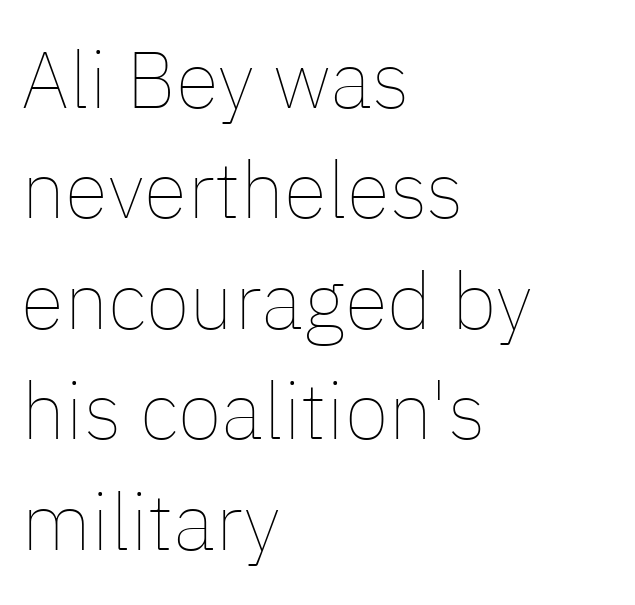
Q: Is the text bold? A: No.
Q: Is the text italic (slanted)? A: No, it is upright.
Q: Is the text underlined? A: No.
Q: How is the paragraph aligned? A: Left-aligned.
Q: Is the spacing between letters normal or unusually wide? A: Normal.
Q: Is the spacing between lines tight, normal or loose? A: Normal.
Q: Width (condensed, normal, or wide)? A: Normal.
Q: Stroke contrast? A: Low.
Q: x-height? A: Medium.
Q: Monospaced? A: No.
